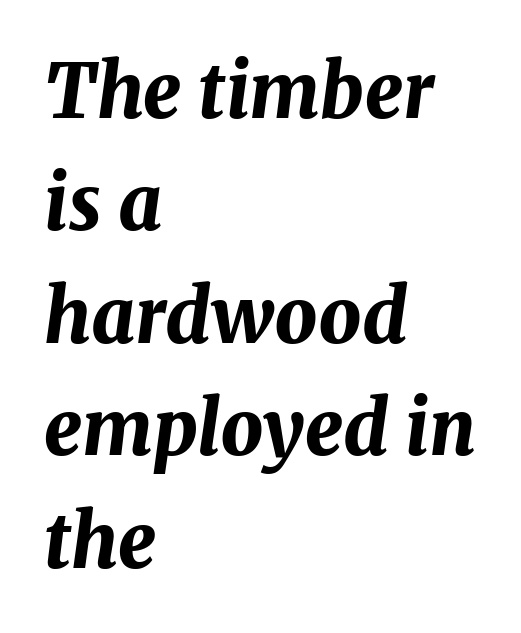
The image shows 75 px bold type, italic (leaning right); set left-aligned, normal line spacing (1.5x), normal letter spacing, not underlined; medium stroke contrast and a medium x-height.
